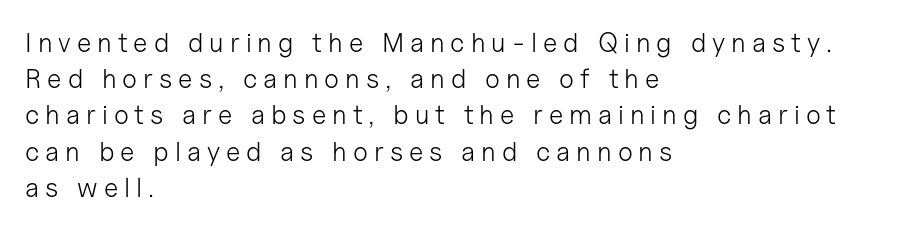
{"italic": "no", "bold": "no", "underline": "no", "align": "left", "line_spacing": "normal", "line_spacing_ratio": 1.34, "letter_spacing": "wide", "letter_spacing_em": 0.22, "glyph_px": 27}
